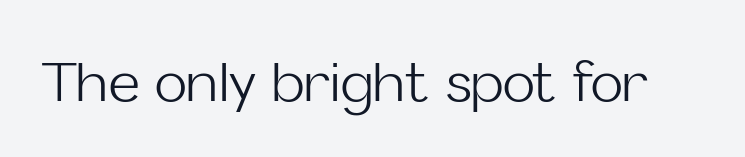
Grotesque or geometric, the face here clearly has no serifs. These lines are rendered in a variable-pitch font. Italic? Not at all — the glyphs are vertical. The cut favours lightness, reaching ordinary text weight at its darkest. In terms of letterspacing, this is plain default setting. Nobody drew a line under any word here.
